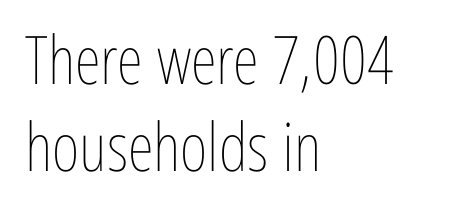
The image shows 67 px thin, condensed type, upright; set left-aligned, normal line spacing (1.3x), normal letter spacing, not underlined; low stroke contrast and a medium x-height.
